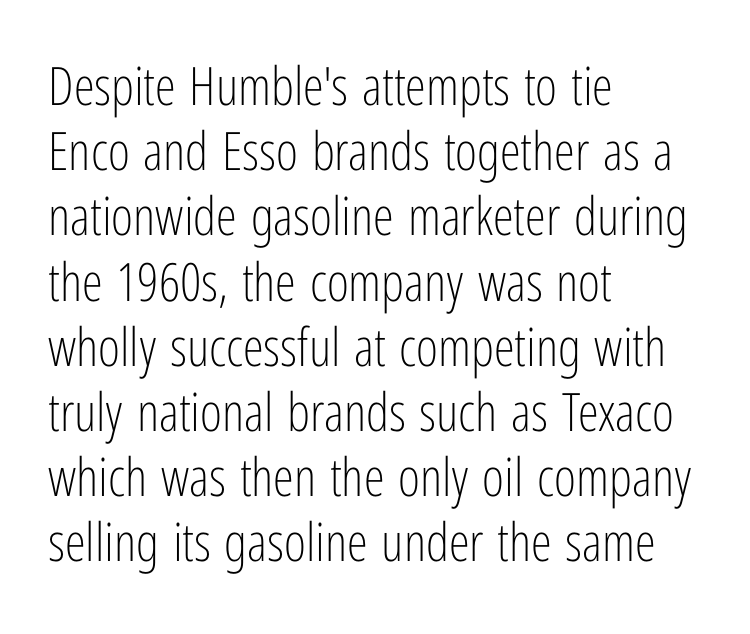
The image shows 53 px light, condensed sans-serif type, upright; set left-aligned, line spacing 1.23x, normal letter spacing, not underlined; low stroke contrast and a medium x-height.
